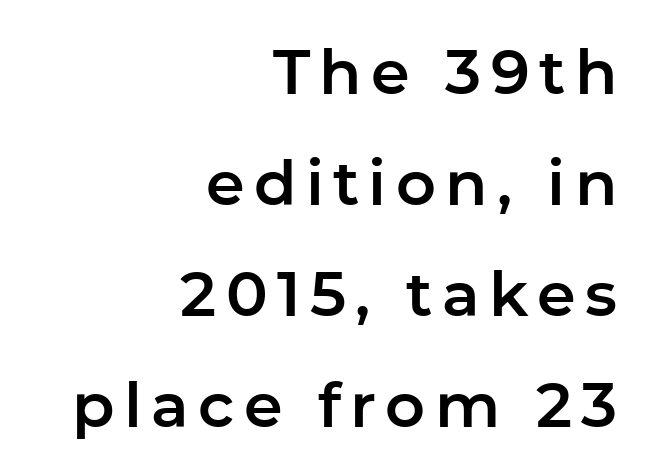
The image shows 62 px sans-serif type, upright; set right-aligned, line spacing 1.79x, not underlined; low stroke contrast and a medium x-height.
